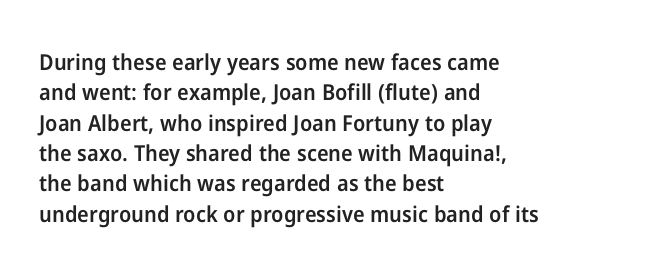
{"italic": "no", "bold": "semi", "underline": "no", "align": "left", "line_spacing": "normal", "line_spacing_ratio": 1.38, "letter_spacing": "normal", "letter_spacing_em": 0.0, "glyph_px": 22}
